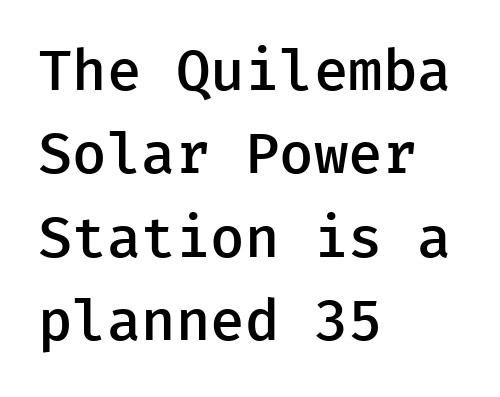
{"serif": "no", "italic": "no", "bold": "semi", "weight": "semibold", "width": "normal", "stroke_contrast": "low", "x_height": "medium", "underline": "no", "align": "left", "line_spacing": "normal", "line_spacing_ratio": 1.49, "letter_spacing": "normal", "letter_spacing_em": 0.0, "glyph_px": 56}
